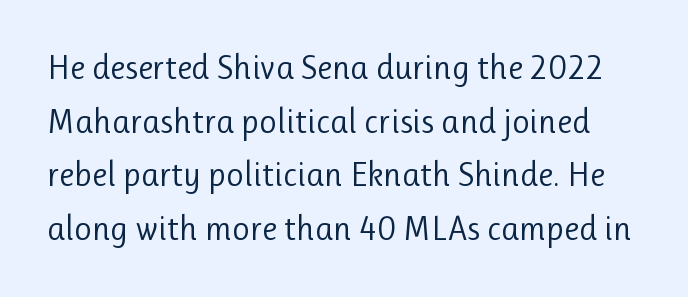
{"serif": "no", "italic": "no", "bold": "no", "weight": "regular", "width": "normal", "stroke_contrast": "low", "x_height": "medium", "monospaced": "no", "underline": "no", "line_spacing": "normal", "line_spacing_ratio": 1.58, "letter_spacing": "normal", "letter_spacing_em": 0.0, "glyph_px": 34}
